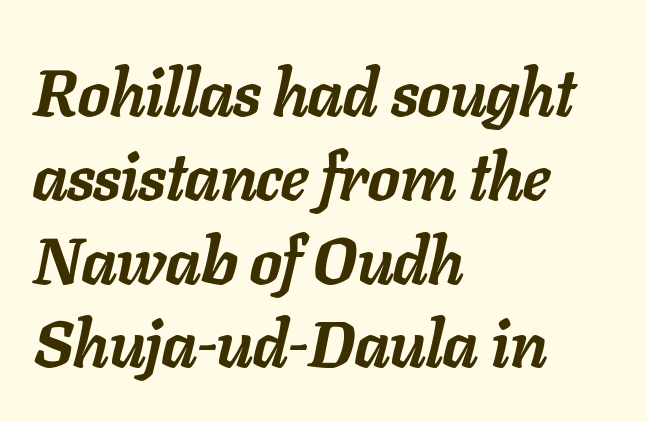
Q: Is the text bold? A: Yes.
Q: Is the text italic (slanted)? A: Yes, it leans right by about 11 degrees.
Q: Is the text underlined? A: No.
Q: How is the paragraph aligned? A: Left-aligned.
Q: Is the spacing between letters normal or unusually wide? A: Normal.
Q: Is the spacing between lines tight, normal or loose? A: Normal.
Q: Width (condensed, normal, or wide)? A: Normal.
Q: Stroke contrast? A: Low.
Q: x-height? A: Medium.
Q: Monospaced? A: No.
